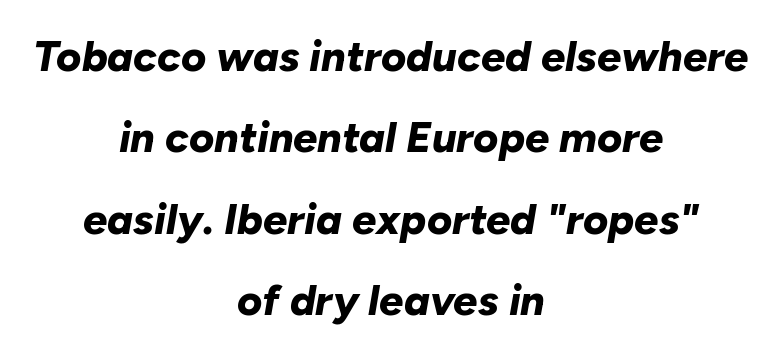
{"italic": "yes", "lean": "right", "slant_degrees": 10, "bold": "yes", "weight": "bold", "width": "normal", "stroke_contrast": "low", "x_height": "medium", "monospaced": "no", "underline": "no", "align": "center", "line_spacing_ratio": 1.89, "letter_spacing": "normal", "letter_spacing_em": 0.0, "glyph_px": 43}
